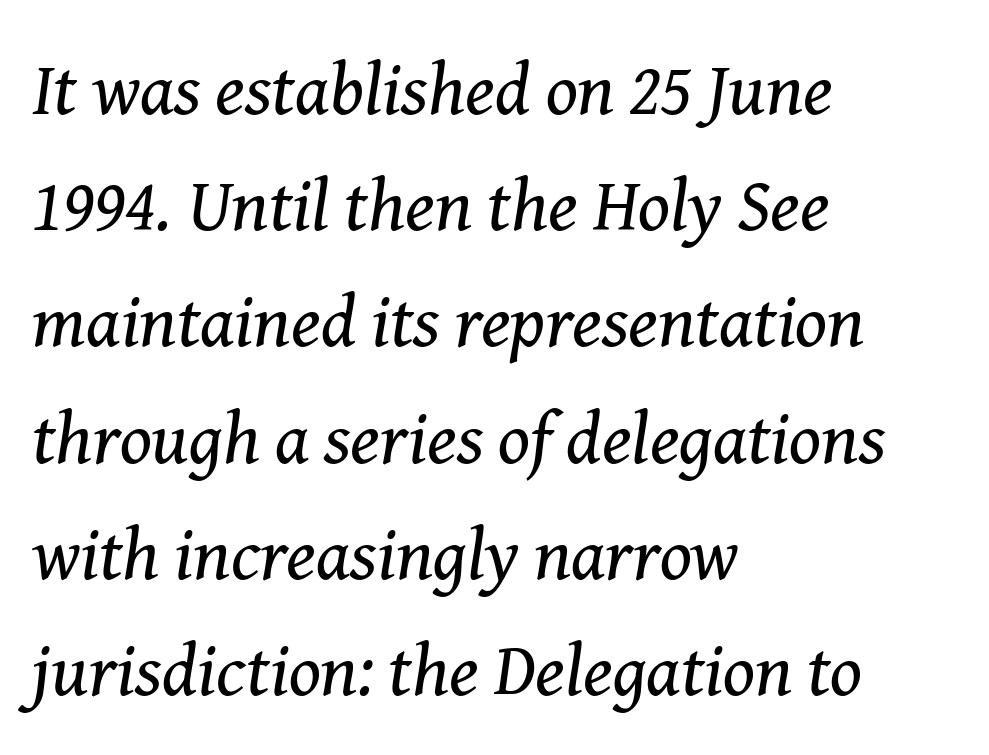
The image shows 74 px regular-weight serif type, italic (leaning right); set left-aligned, normal line spacing (1.57x), normal letter spacing, not underlined; medium stroke contrast and a medium x-height.
